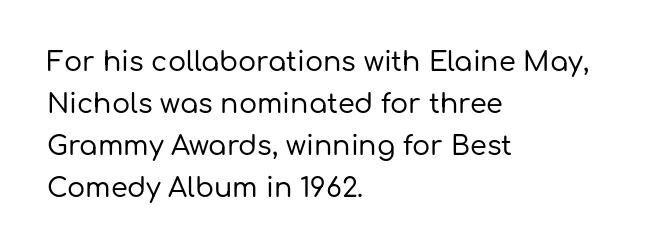
Q: Is the text italic (slanted)? A: No, it is upright.
Q: Is the text underlined? A: No.
Q: How is the paragraph aligned? A: Left-aligned.
Q: Is the spacing between letters normal or unusually wide? A: Normal.
Q: Is the spacing between lines tight, normal or loose? A: Normal.
